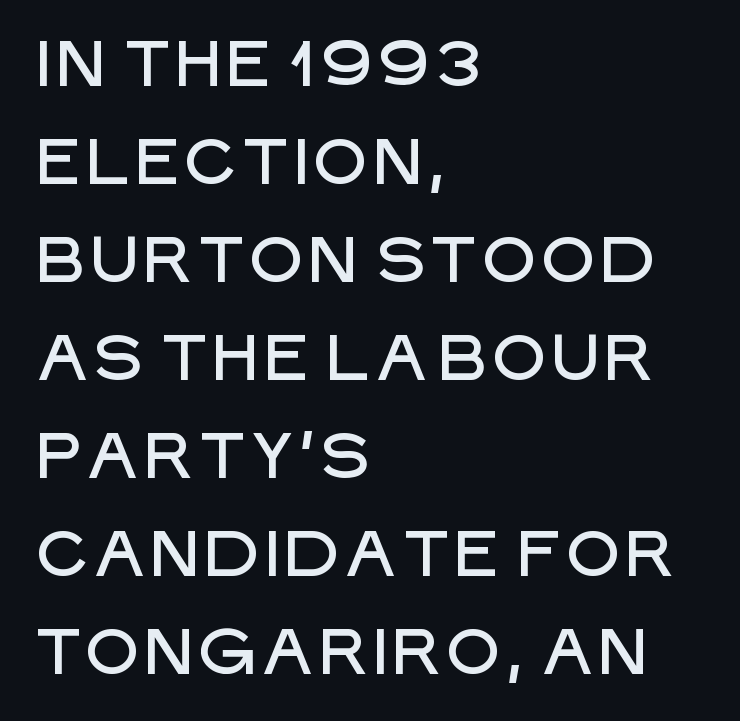
The image shows 64 px sans-serif type, upright; set left-aligned, normal line spacing (1.53x), normal letter spacing, not underlined; low stroke contrast and a large x-height.
